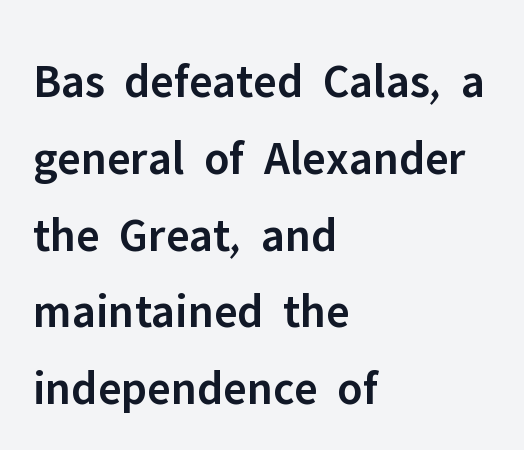
The passage shown is not underscored anywhere. This is roman type, the default non-slanted kind. Look at the tracking — it's just the regular setting, nothing added. These lines are rendered in a variable-pitch font. The leading is moderate, giving the passage an even texture. Typographic density is moderately raised because the face is semibold.
